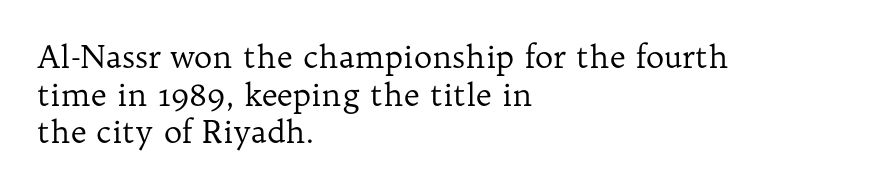
Q: Is the text bold? A: No.
Q: Is the text italic (slanted)? A: No, it is upright.
Q: Is the typeface a serif or a sans-serif typeface? A: Serif.
Q: Is the text underlined? A: No.
Q: How is the paragraph aligned? A: Left-aligned.
Q: Is the spacing between letters normal or unusually wide? A: Normal.
Q: Width (condensed, normal, or wide)? A: Normal.
Q: Stroke contrast? A: Low.
Q: x-height? A: Medium.
Q: Monospaced? A: No.
